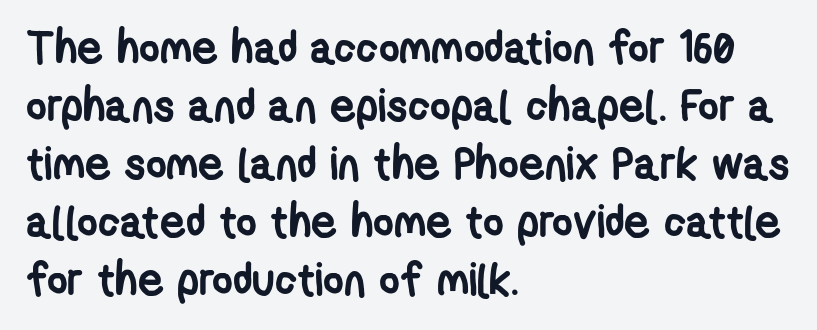
The image shows 45 px semibold, condensed sans-serif type; set left-aligned, normal line spacing (1.29x), normal letter spacing, not underlined; low stroke contrast and a medium x-height.
